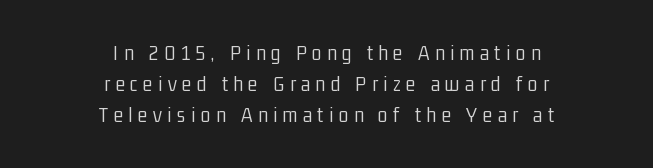
{"italic": "no", "bold": "no", "underline": "no", "align": "center", "line_spacing": "normal", "line_spacing_ratio": 1.41, "letter_spacing": "wide", "letter_spacing_em": 0.25, "glyph_px": 22}
